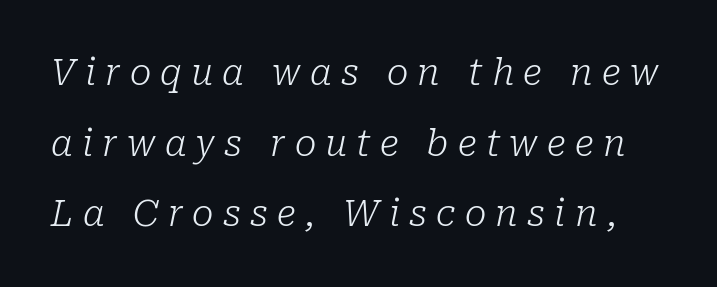
{"serif": "yes", "italic": "yes", "lean": "right", "slant_degrees": 10, "bold": "no", "weight": "light", "width": "normal", "stroke_contrast": "low", "x_height": "medium", "monospaced": "no", "underline": "no", "line_spacing": "loose", "line_spacing_ratio": 1.96, "letter_spacing": "wide", "letter_spacing_em": 0.26, "glyph_px": 36}
